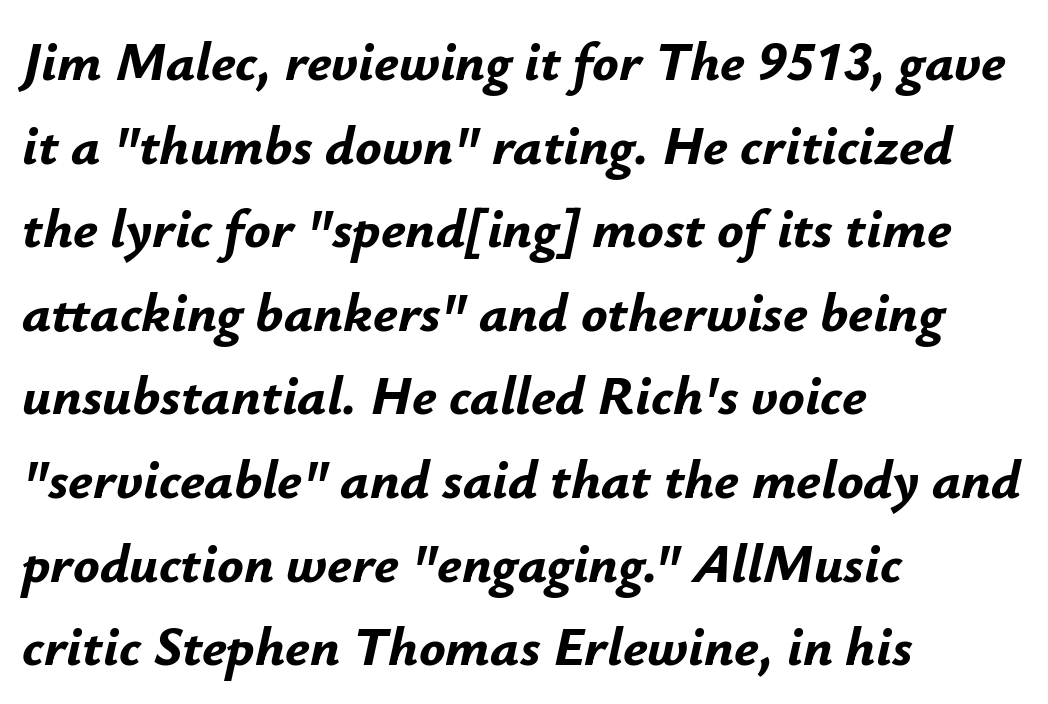
{"italic": "yes", "lean": "right", "slant_degrees": 12, "bold": "yes", "weight": "bold", "width": "normal", "stroke_contrast": "low", "x_height": "small", "monospaced": "no", "underline": "no", "align": "left", "line_spacing": "normal", "line_spacing_ratio": 1.52, "letter_spacing": "normal", "letter_spacing_em": 0.0, "glyph_px": 55}
